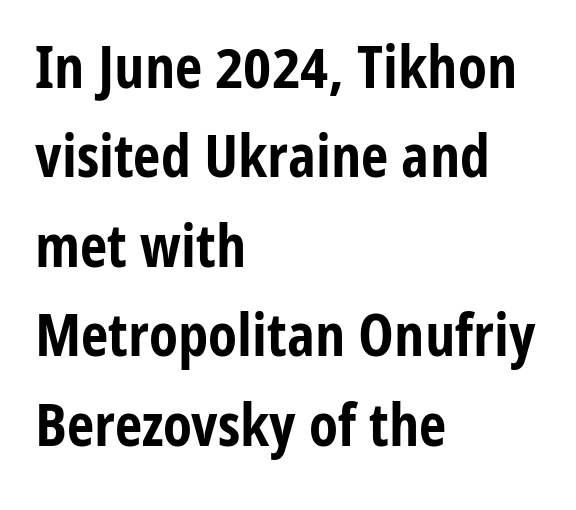
Q: Is the text bold? A: Yes.
Q: Is the text italic (slanted)? A: No, it is upright.
Q: Is the typeface a serif or a sans-serif typeface? A: Sans-serif.
Q: Is the text underlined? A: No.
Q: How is the paragraph aligned? A: Left-aligned.
Q: Is the spacing between letters normal or unusually wide? A: Normal.
Q: Is the spacing between lines tight, normal or loose? A: Normal.
Q: Width (condensed, normal, or wide)? A: Condensed.
Q: Stroke contrast? A: Low.
Q: x-height? A: Medium.
Q: Monospaced? A: No.
